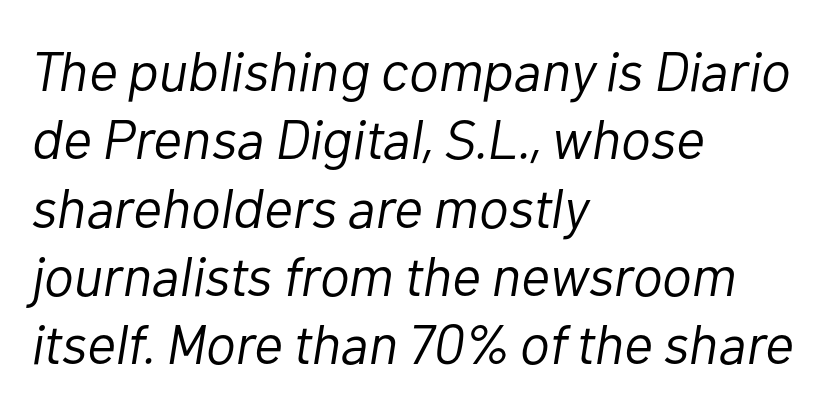
The words here are not underlined. Observe the lean: these are italic letterforms. This rendering leaves character spacing at its baseline value. The compositor pushed each line to the left boundary.
